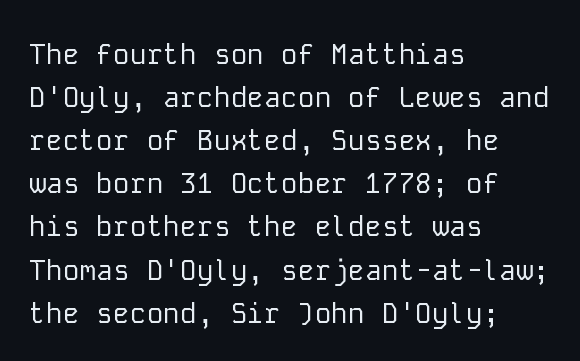
The image shows 28 px regular-weight sans-serif type, upright, monospaced; set left-aligned, normal line spacing (1.54x), normal letter spacing, not underlined; low stroke contrast and a medium x-height.
